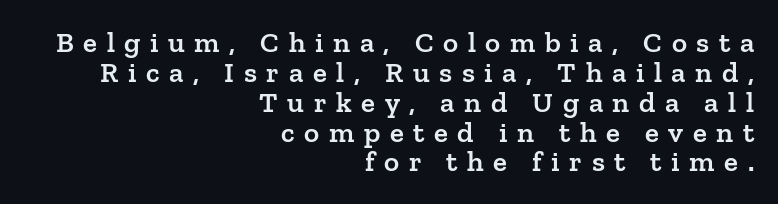
{"serif": "yes", "italic": "no", "bold": "semi", "weight": "semibold", "width": "normal", "stroke_contrast": "low", "x_height": "medium", "monospaced": "no", "underline": "no", "align": "right", "line_spacing": "tight", "line_spacing_ratio": 1.03, "letter_spacing": "wide", "letter_spacing_em": 0.33, "glyph_px": 29}
